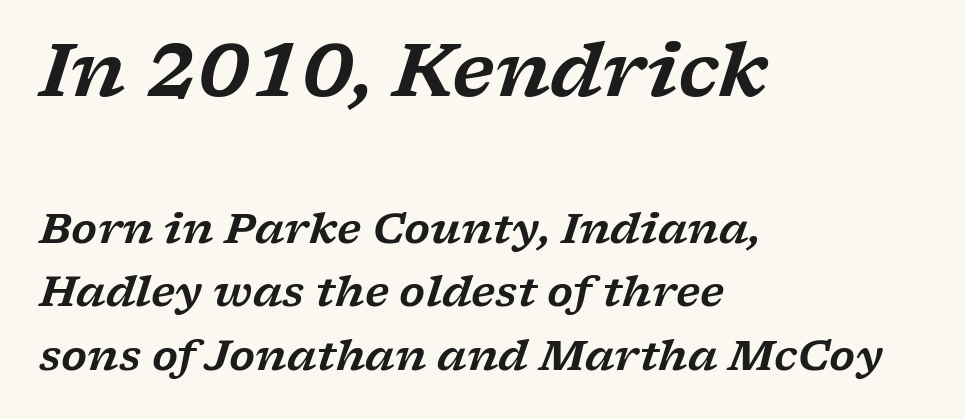
The foot of each line stays bare and open. Font category for this specimen: serif. A typesetter would call this zero additional tracking. Spacing verdict: proportional, widths tailored to each character. Casual observation: everything's shoved over to the left.
